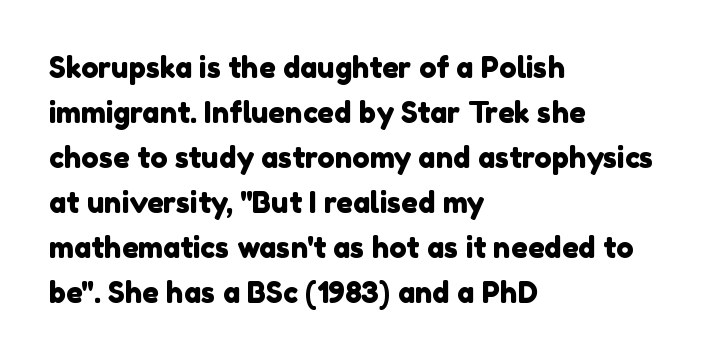
Q: Is the typeface a serif or a sans-serif typeface? A: Sans-serif.
Q: Is the text underlined? A: No.
Q: How is the paragraph aligned? A: Left-aligned.
Q: Is the spacing between letters normal or unusually wide? A: Normal.
Q: Is the spacing between lines tight, normal or loose? A: Normal.
Q: Width (condensed, normal, or wide)? A: Normal.
Q: x-height? A: Medium.
Q: Monospaced? A: No.
